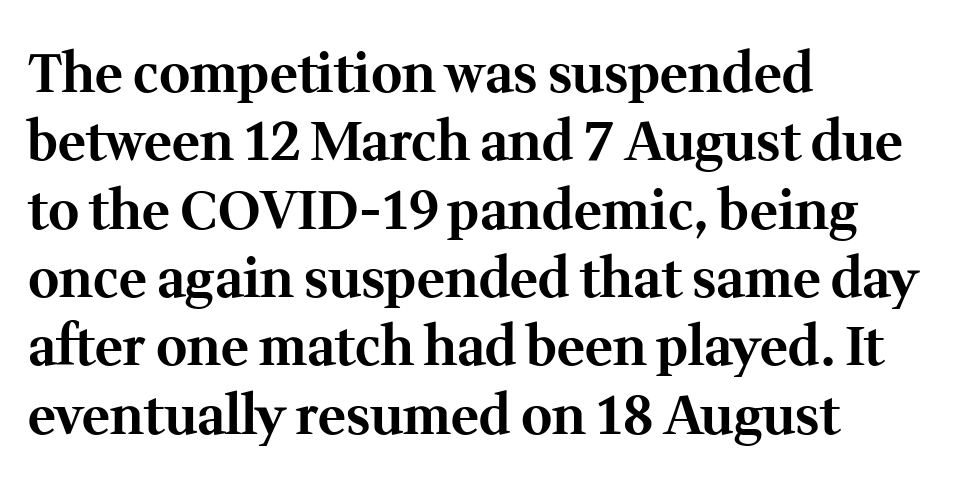
Q: Is the text bold? A: Yes.
Q: Is the text italic (slanted)? A: No, it is upright.
Q: Is the typeface a serif or a sans-serif typeface? A: Serif.
Q: Is the text underlined? A: No.
Q: How is the paragraph aligned? A: Left-aligned.
Q: Is the spacing between letters normal or unusually wide? A: Normal.
Q: Is the spacing between lines tight, normal or loose? A: Normal.
Q: Width (condensed, normal, or wide)? A: Normal.
Q: Stroke contrast? A: Medium.
Q: x-height? A: Medium.
Q: Monospaced? A: No.
